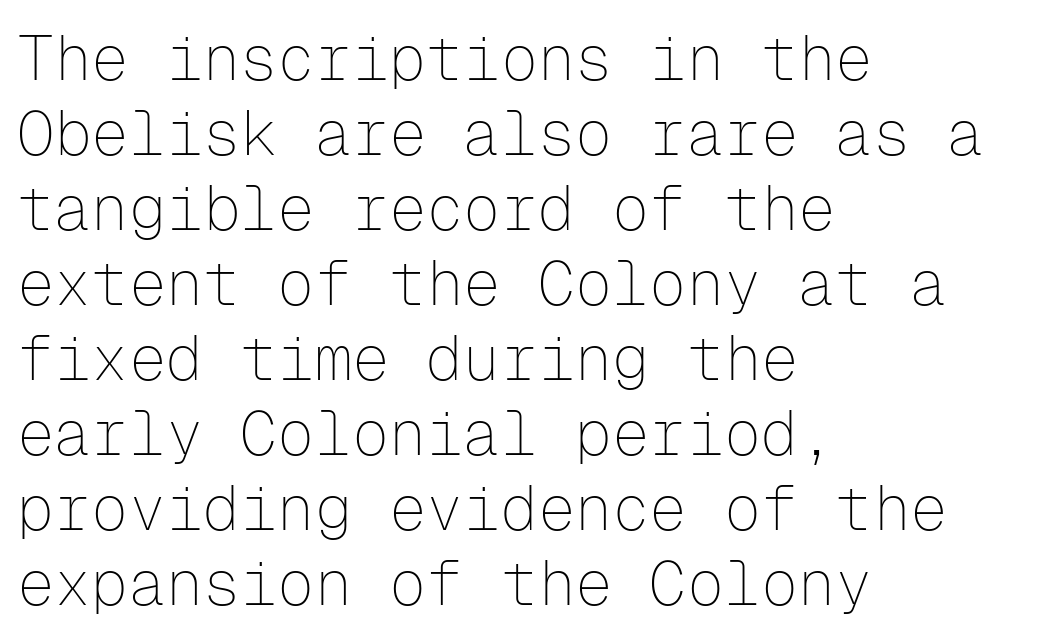
The image shows 62 px thin sans-serif type, upright, monospaced; set left-aligned, line spacing 1.21x, normal letter spacing, not underlined; low stroke contrast and a medium x-height.
